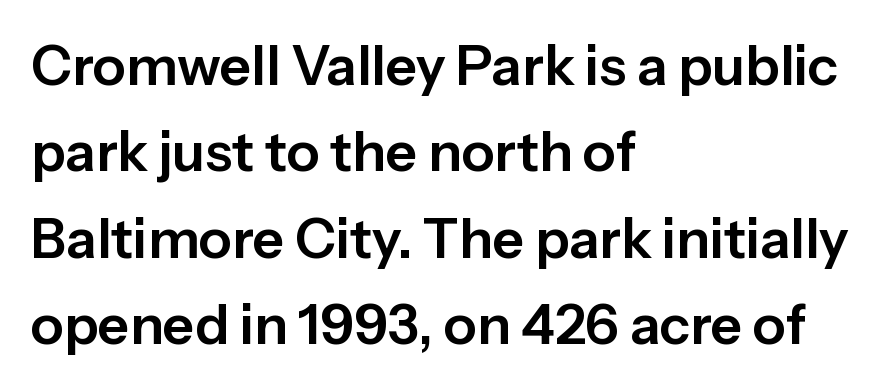
Words appear dense and cohesive because spacing is normal. Each new line begins a customary step beneath the previous one. Look at the bottom of the vertical strokes: they stop flat, with no serifs. The axis of the letterforms is exactly vertical. Descenders are the only things crossing below the line.
